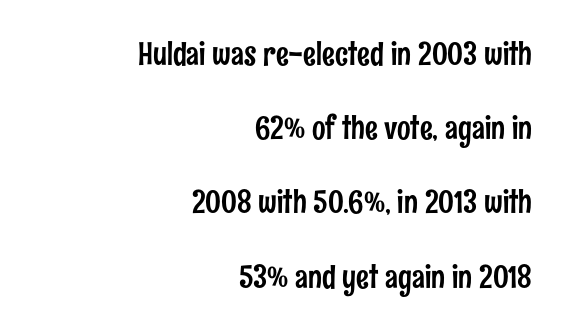
{"serif": "no", "italic": "no", "width": "condensed", "stroke_contrast": "low", "x_height": "medium", "monospaced": "no", "underline": "no", "align": "right", "line_spacing": "loose", "line_spacing_ratio": 2.32, "letter_spacing": "normal", "letter_spacing_em": 0.0, "glyph_px": 32}
